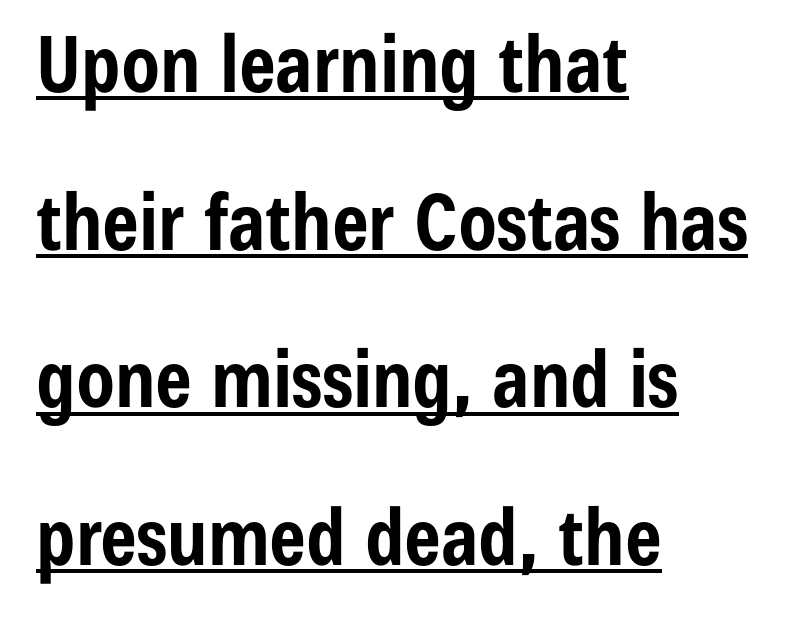
This sample is left-justified, so line endings fall wherever the words run out. Regarding serifs, this sample does without them. Note the varied advance widths — an 'i' is clearly narrower than an 'm'. The rendering uses a large line-height, opening up the rows. The words here are underlined.
